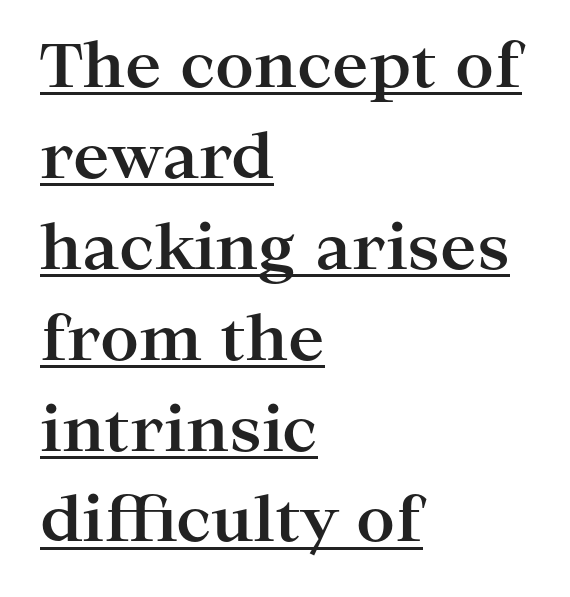
The image shows 61 px bold, wide serif type, upright; set left-aligned, normal line spacing (1.49x), normal letter spacing, underlined; high stroke contrast and a medium x-height.
